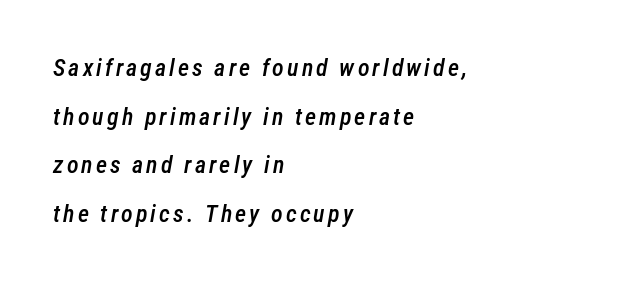
The image shows 24 px text type, italic (leaning right); set left-aligned, loose line spacing (2.03x), not underlined.
